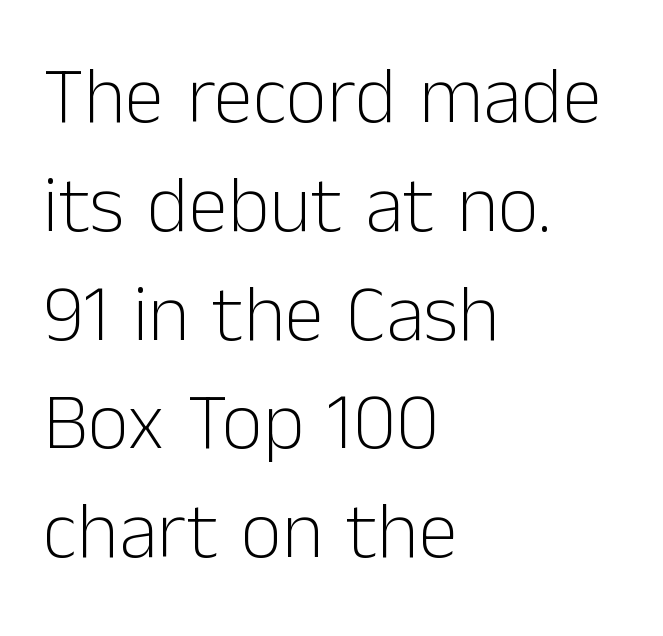
{"serif": "no", "italic": "no", "bold": "no", "weight": "light", "width": "normal", "stroke_contrast": "low", "x_height": "medium", "monospaced": "no", "underline": "no", "align": "left", "line_spacing": "normal", "line_spacing_ratio": 1.36, "letter_spacing": "normal", "letter_spacing_em": 0.0, "glyph_px": 80}
